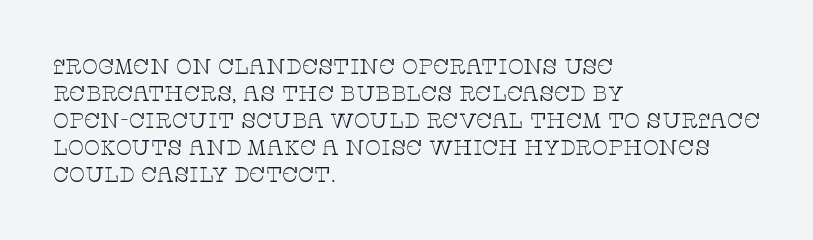
These lines keep a tight, regular rhythm from letter to letter. The rows are spaced the way most documents space them. Nothing heavy about these letters — not bold at all. A roman cut, with each character standing at attention. Check under the words: just untouched page. All the whitespace from short lines collects on the right.
